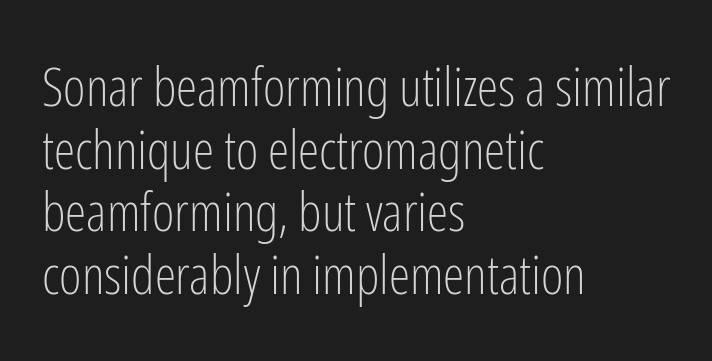
The image shows 54 px light, condensed sans-serif type, upright; set left-aligned, line spacing 1.16x, normal letter spacing, not underlined; low stroke contrast and a medium x-height.
